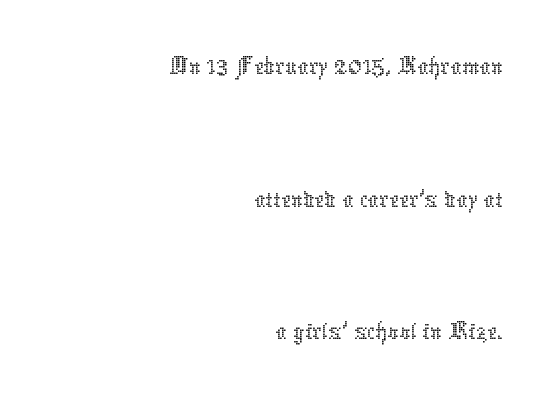
Q: Is the text bold? A: No.
Q: Is the text italic (slanted)? A: No, it is upright.
Q: Is the text underlined? A: No.
Q: How is the paragraph aligned? A: Right-aligned.
Q: Is the spacing between letters normal or unusually wide? A: Normal.
Q: Is the spacing between lines tight, normal or loose? A: Loose.
Q: Width (condensed, normal, or wide)? A: Normal.
Q: Stroke contrast? A: Low.
Q: x-height? A: Medium.
Q: Monospaced? A: No.
